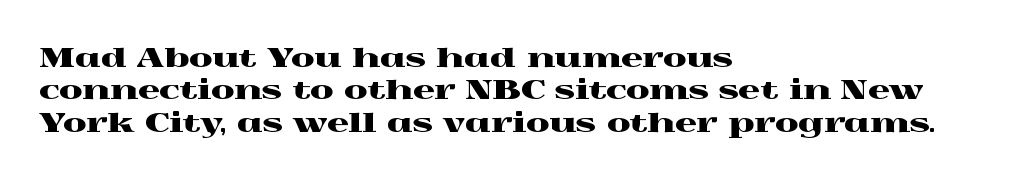
The image shows 27 px text type, upright; set left-aligned, line spacing 1.2x, normal letter spacing, not underlined.
